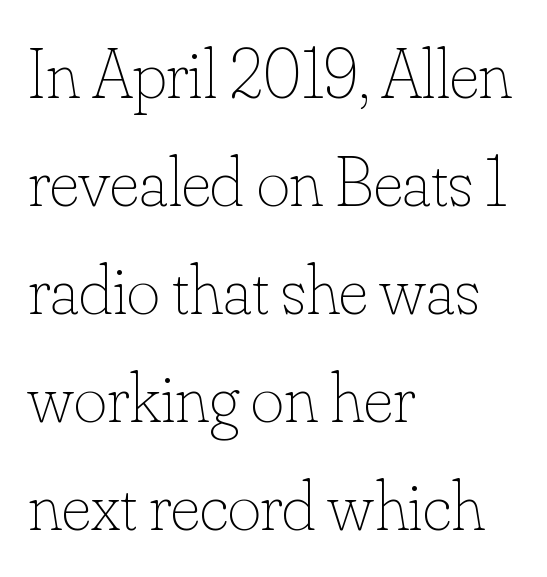
The paragraph shown leans on its left margin. The type is set solid horizontally, with unmodified tracking. Think of a printed novel: that variable character pitch is what you see here. Summary of weight: not heavy and not bold. Rendered with straight, roman letterforms.
